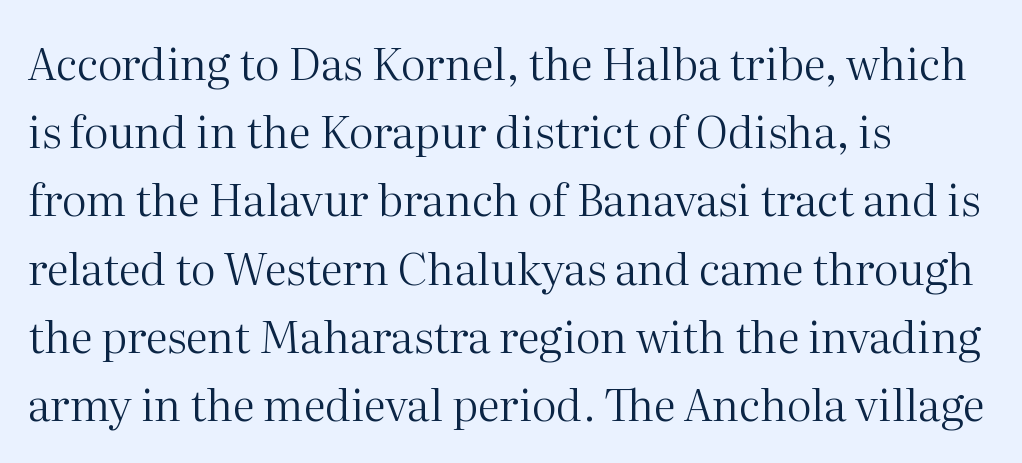
Q: Is the text bold? A: No.
Q: Is the text italic (slanted)? A: No, it is upright.
Q: Is the typeface a serif or a sans-serif typeface? A: Serif.
Q: Is the text underlined? A: No.
Q: How is the paragraph aligned? A: Left-aligned.
Q: Is the spacing between letters normal or unusually wide? A: Normal.
Q: Is the spacing between lines tight, normal or loose? A: Normal.
Q: Width (condensed, normal, or wide)? A: Normal.
Q: Stroke contrast? A: Medium.
Q: x-height? A: Medium.
Q: Monospaced? A: No.
